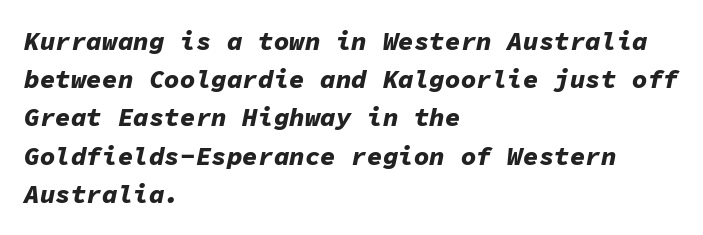
{"italic": "yes", "lean": "right", "slant_degrees": 11, "bold": "yes", "underline": "no", "align": "left", "line_spacing": "normal", "line_spacing_ratio": 1.47, "letter_spacing": "normal", "letter_spacing_em": 0.0, "glyph_px": 26}
